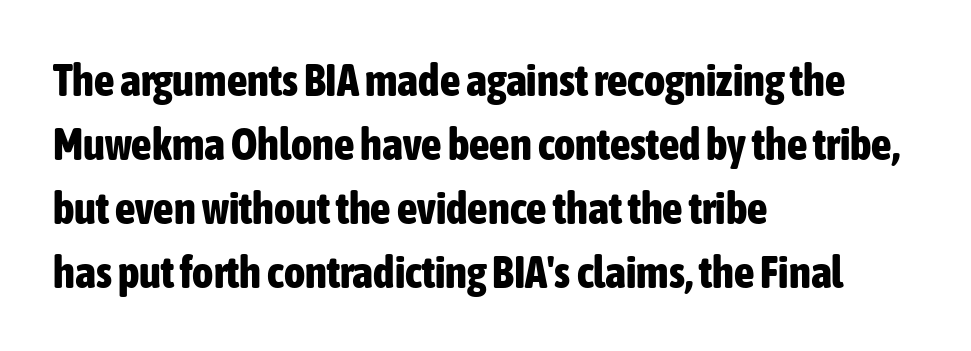
Q: Is the text bold? A: Yes.
Q: Is the text italic (slanted)? A: No, it is upright.
Q: Is the typeface a serif or a sans-serif typeface? A: Sans-serif.
Q: Is the text underlined? A: No.
Q: How is the paragraph aligned? A: Left-aligned.
Q: Is the spacing between letters normal or unusually wide? A: Normal.
Q: Is the spacing between lines tight, normal or loose? A: Normal.
Q: Width (condensed, normal, or wide)? A: Condensed.
Q: Stroke contrast? A: Low.
Q: x-height? A: Medium.
Q: Monospaced? A: No.
